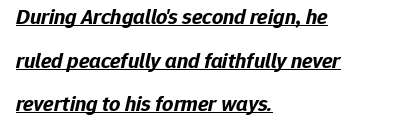
The image shows 22 px bold type, italic (leaning right); set left-aligned, loose line spacing (1.98x), normal letter spacing, underlined.
